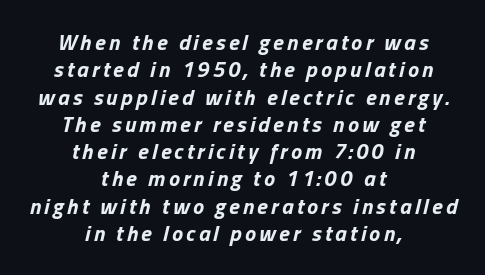
Q: Is the text bold? A: Yes.
Q: Is the text italic (slanted)? A: Yes, it leans right by about 13 degrees.
Q: Is the text underlined? A: No.
Q: How is the paragraph aligned? A: Centered.
